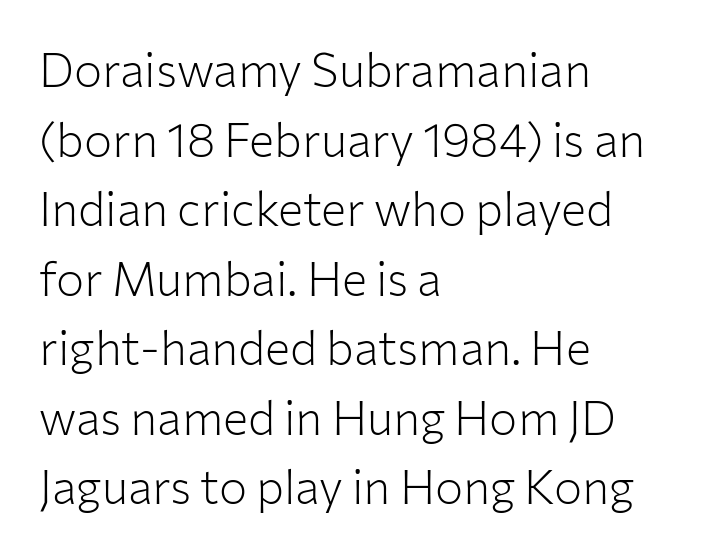
A roman cut, with each character standing at attention. The tracking reads as untouched default to a designer's eye. The letterforms sit at book weight or below. The passage shown is typed in a proportional face where columns would drift.
